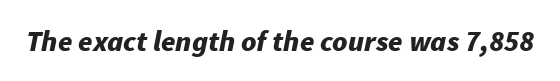
Q: Is the text bold? A: Yes.
Q: Is the text italic (slanted)? A: Yes, it leans right by about 11 degrees.
Q: Is the text underlined? A: No.
Q: Is the spacing between letters normal or unusually wide? A: Normal.
Q: Width (condensed, normal, or wide)? A: Normal.
Q: Stroke contrast? A: Low.
Q: x-height? A: Medium.
Q: Monospaced? A: No.
